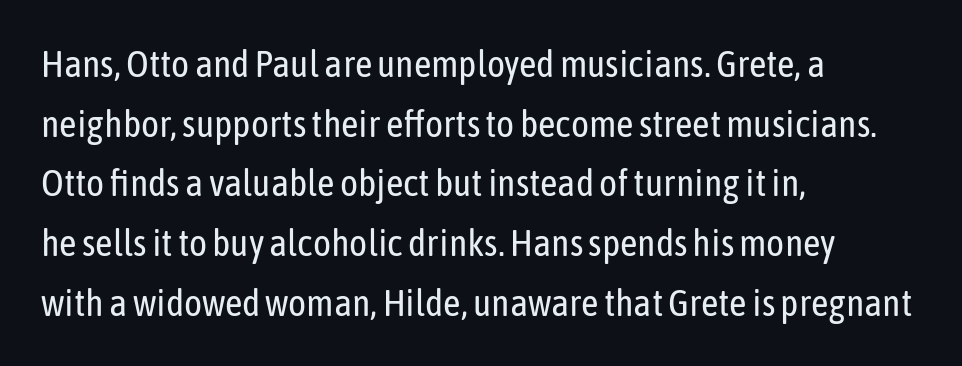
Short note: letters normally spaced. Do the characters align in a grid? No, the font is proportional. Font category for this specimen: sans-serif. This block has exactly the height ordinary leading produces.
